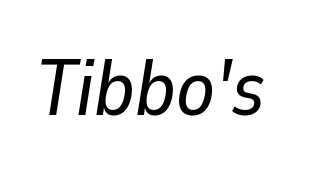
The image shows 79 px text type, italic (leaning right); set normal letter spacing, not underlined; low stroke contrast and a medium x-height.
